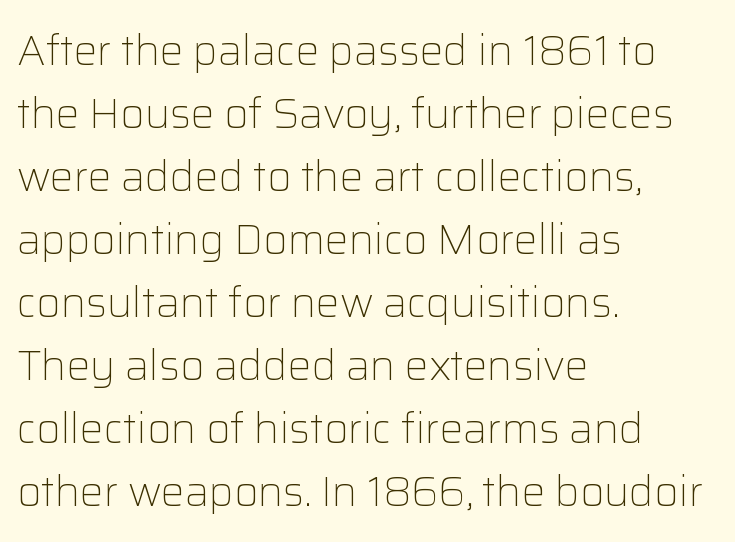
Q: Is the text bold? A: No.
Q: Is the text italic (slanted)? A: No, it is upright.
Q: Is the typeface a serif or a sans-serif typeface? A: Sans-serif.
Q: Is the text underlined? A: No.
Q: How is the paragraph aligned? A: Left-aligned.
Q: Is the spacing between letters normal or unusually wide? A: Normal.
Q: Is the spacing between lines tight, normal or loose? A: Normal.
Q: Width (condensed, normal, or wide)? A: Normal.
Q: Stroke contrast? A: Low.
Q: x-height? A: Medium.
Q: Monospaced? A: No.
